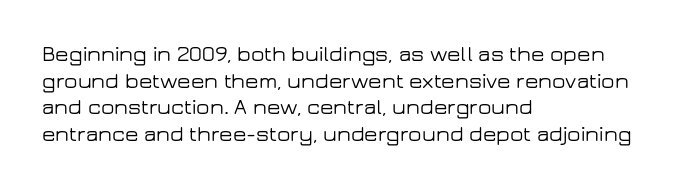
The image shows 22 px text type, upright; set left-aligned, line spacing 1.21x, normal letter spacing, not underlined.
